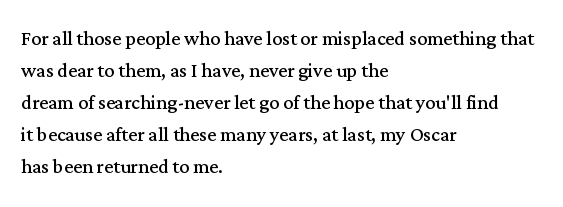
{"italic": "no", "bold": "no", "underline": "no", "align": "left", "line_spacing": "normal", "line_spacing_ratio": 1.28, "letter_spacing": "normal", "letter_spacing_em": 0.0, "glyph_px": 25}
